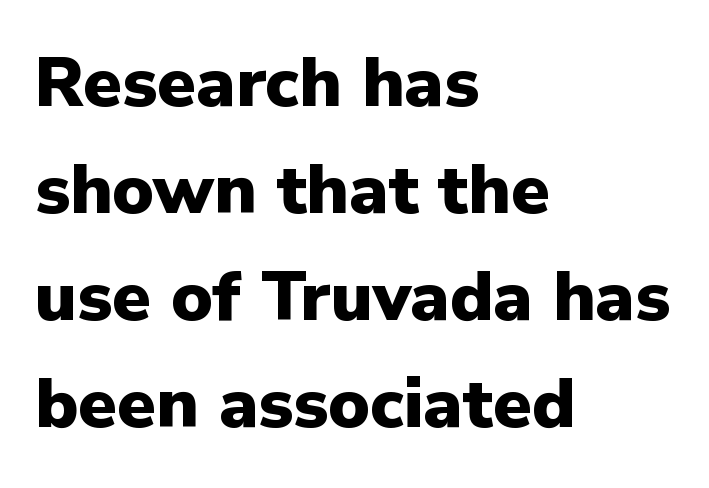
The image shows 70 px heavy sans-serif type, upright; set left-aligned, normal line spacing (1.53x), normal letter spacing, not underlined; low stroke contrast and a medium x-height.
